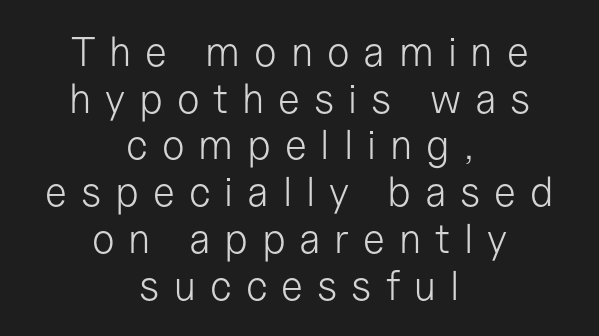
Q: Is the text bold? A: No.
Q: Is the text italic (slanted)? A: No, it is upright.
Q: Is the typeface a serif or a sans-serif typeface? A: Sans-serif.
Q: Is the text underlined? A: No.
Q: How is the paragraph aligned? A: Centered.
Q: Is the spacing between letters normal or unusually wide? A: Unusually wide.
Q: Is the spacing between lines tight, normal or loose? A: Tight.
Q: Width (condensed, normal, or wide)? A: Normal.
Q: Stroke contrast? A: Low.
Q: x-height? A: Medium.
Q: Monospaced? A: No.
